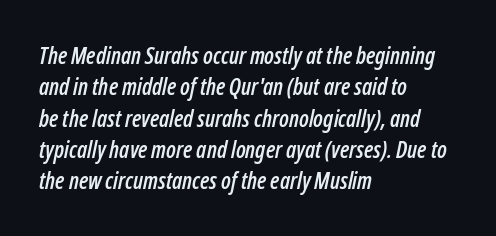
Characters are canted at an angle relative to the baseline's perpendicular. Notice how descenders clear the ascenders below comfortably — that's standard leading. A clean baseline with only descenders dipping below it. Each line starts at the same left margin while the right side varies.
